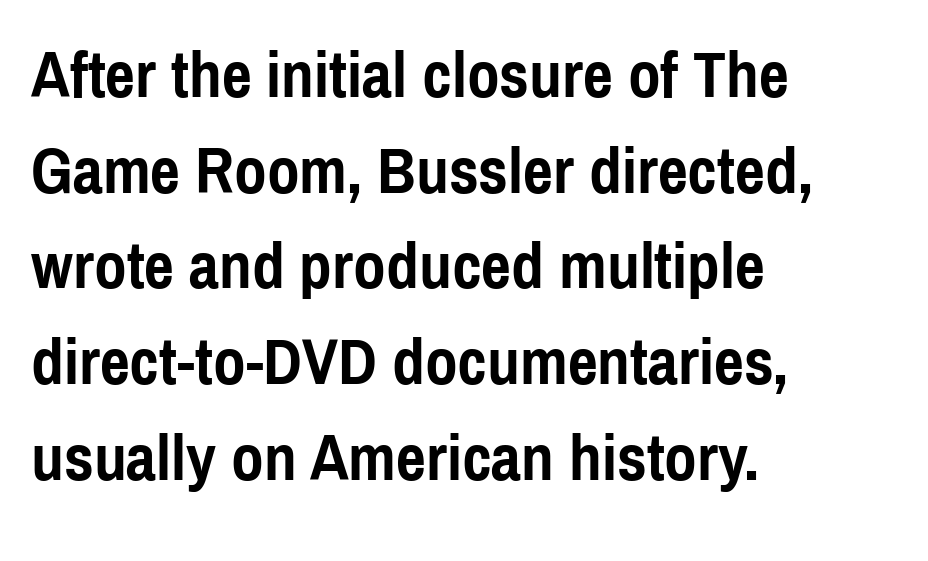
Q: Is the text bold? A: Yes.
Q: Is the text italic (slanted)? A: No, it is upright.
Q: Is the typeface a serif or a sans-serif typeface? A: Sans-serif.
Q: Is the text underlined? A: No.
Q: How is the paragraph aligned? A: Left-aligned.
Q: Is the spacing between letters normal or unusually wide? A: Normal.
Q: Is the spacing between lines tight, normal or loose? A: Normal.
Q: Width (condensed, normal, or wide)? A: Condensed.
Q: x-height? A: Medium.
Q: Monospaced? A: No.
